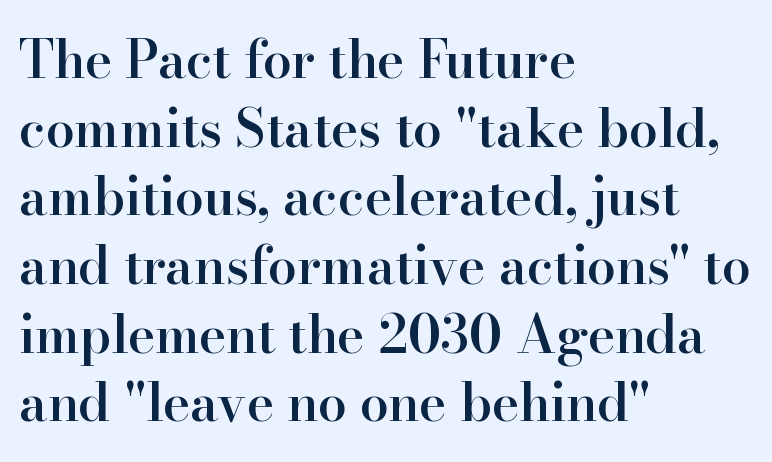
{"serif": "yes", "italic": "no", "bold": "semi", "weight": "semibold", "width": "normal", "stroke_contrast": "high", "x_height": "small", "monospaced": "no", "underline": "no", "align": "left", "line_spacing": "normal", "line_spacing_ratio": 1.32, "letter_spacing": "normal", "letter_spacing_em": 0.0, "glyph_px": 52}
